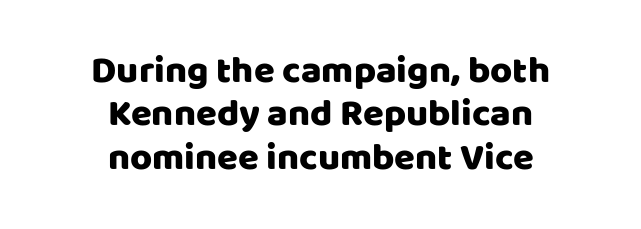
Q: Is the text italic (slanted)? A: No, it is upright.
Q: Is the typeface a serif or a sans-serif typeface? A: Sans-serif.
Q: Is the text underlined? A: No.
Q: How is the paragraph aligned? A: Centered.
Q: Is the spacing between letters normal or unusually wide? A: Normal.
Q: Is the spacing between lines tight, normal or loose? A: Tight.
Q: Width (condensed, normal, or wide)? A: Normal.
Q: Stroke contrast? A: Low.
Q: x-height? A: Large.
Q: Monospaced? A: No.
